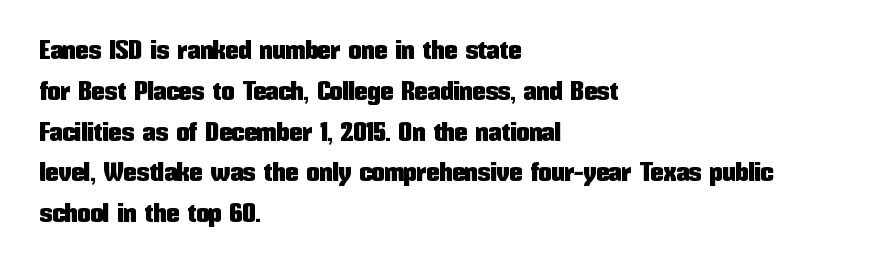
{"italic": "no", "underline": "no", "align": "left", "line_spacing": "normal", "line_spacing_ratio": 1.57, "letter_spacing": "normal", "letter_spacing_em": 0.0, "glyph_px": 26}
